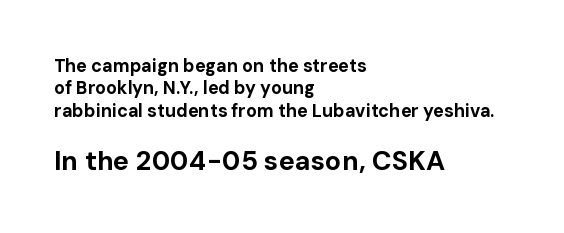
Q: Is the text bold? A: Yes.
Q: Is the text italic (slanted)? A: No, it is upright.
Q: Is the text underlined? A: No.
Q: How is the paragraph aligned? A: Left-aligned.
Q: Is the spacing between letters normal or unusually wide? A: Normal.
Q: Which block of text is set in a larger size, the first (top) or the second (bottom)? A: The second (bottom) one.
